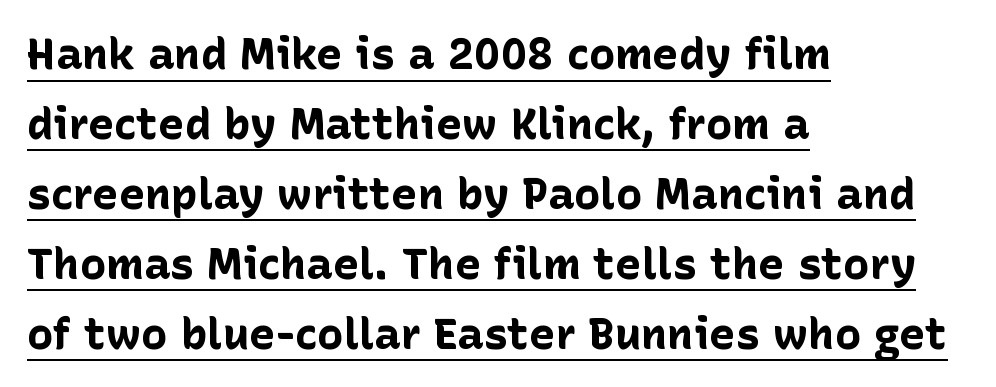
The image shows 44 px bold sans-serif type, upright; set left-aligned, normal line spacing (1.59x), normal letter spacing, underlined; low stroke contrast and a medium x-height.
